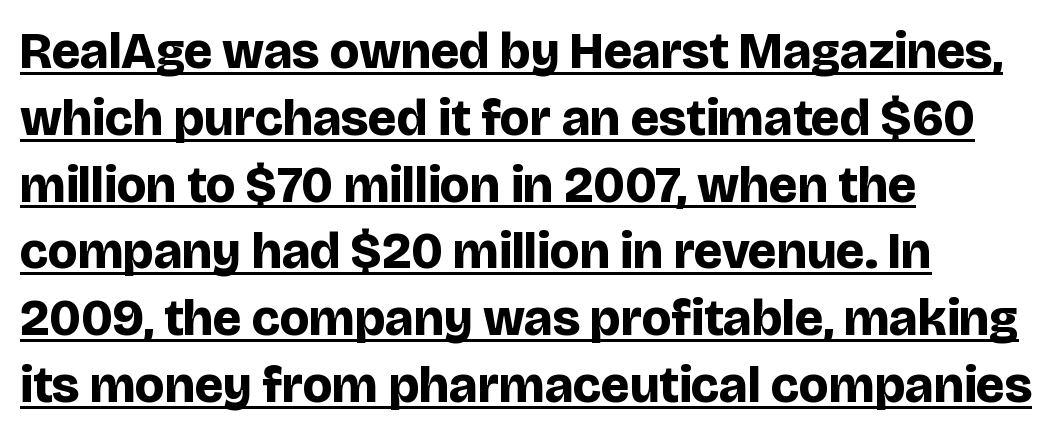
A student would call this left alignment; a typographer would say flush left, rag right. The font's upright variant was chosen for this text. This is sans-serif lettering, the kind often seen on screens and signage. Summary of weight: heavy, a full bold. Observe the ordinary spacing: letters are neighbours, not strangers.
